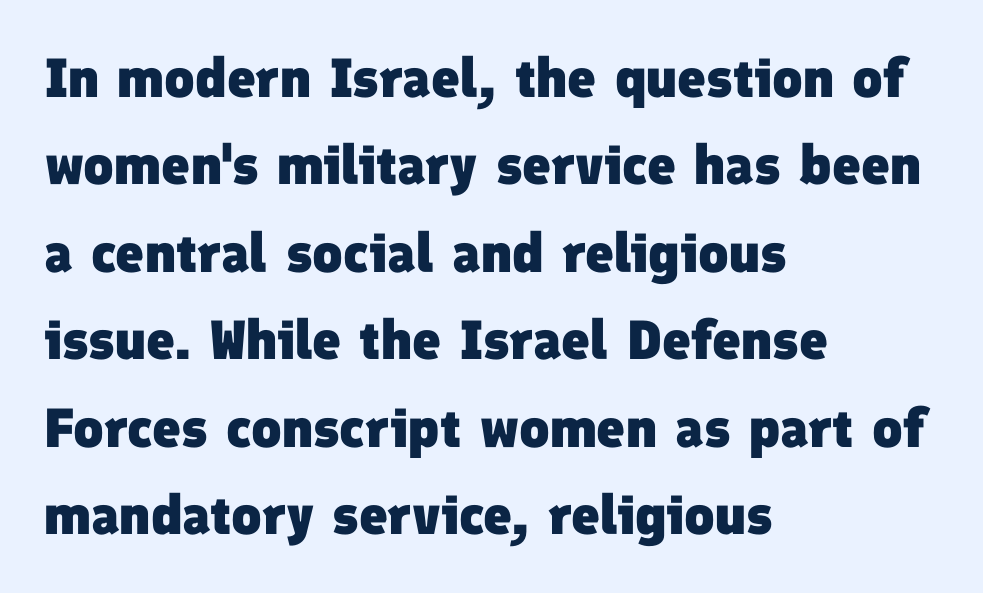
This sample uses plain, unmodified letter spacing. Set as a true bold cut, around the 700 mark. This sample keeps an unexceptional amount of space between lines. Where is the straight margin? On the left. This sample has the flowing, uneven cadence of proportional lettering. In terms of letterform style, serifs are entirely absent.
